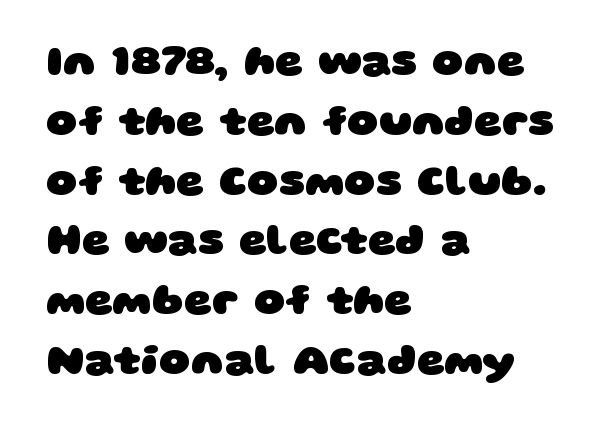
Q: Is the text bold? A: Yes.
Q: Is the typeface a serif or a sans-serif typeface? A: Sans-serif.
Q: Is the text underlined? A: No.
Q: How is the paragraph aligned? A: Left-aligned.
Q: Is the spacing between letters normal or unusually wide? A: Normal.
Q: Is the spacing between lines tight, normal or loose? A: Normal.
Q: Width (condensed, normal, or wide)? A: Wide.
Q: Stroke contrast? A: Low.
Q: x-height? A: Large.
Q: Monospaced? A: No.
